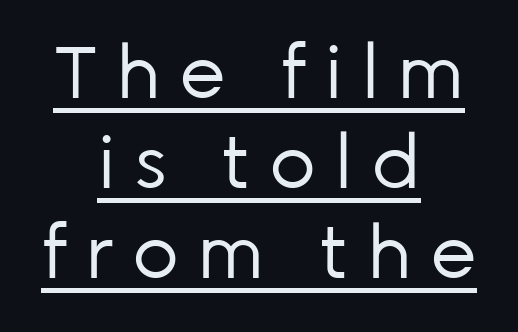
Q: Is the text bold? A: No.
Q: Is the text italic (slanted)? A: No, it is upright.
Q: Is the typeface a serif or a sans-serif typeface? A: Sans-serif.
Q: Is the text underlined? A: Yes.
Q: How is the paragraph aligned? A: Centered.
Q: Is the spacing between letters normal or unusually wide? A: Unusually wide.
Q: Width (condensed, normal, or wide)? A: Normal.
Q: Stroke contrast? A: Low.
Q: x-height? A: Medium.
Q: Monospaced? A: No.
